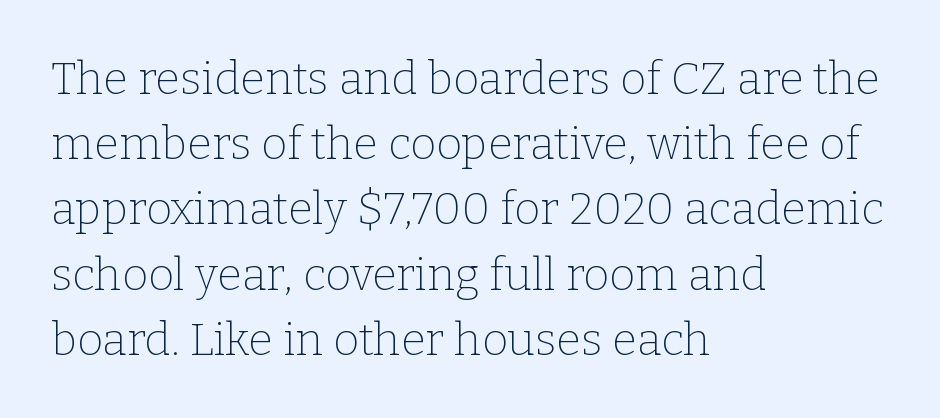
The image shows 45 px thin serif type, upright; set left-aligned, normal line spacing (1.45x), normal letter spacing, not underlined; low stroke contrast and a medium x-height.
